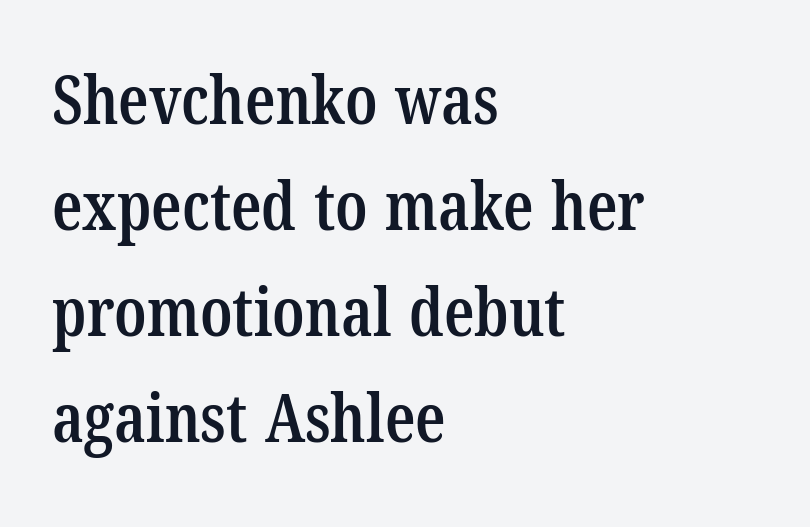
Q: Is the text bold? A: Semi-bold.
Q: Is the typeface a serif or a sans-serif typeface? A: Serif.
Q: Is the text underlined? A: No.
Q: How is the paragraph aligned? A: Left-aligned.
Q: Is the spacing between letters normal or unusually wide? A: Normal.
Q: Is the spacing between lines tight, normal or loose? A: Normal.
Q: Width (condensed, normal, or wide)? A: Condensed.
Q: Stroke contrast? A: Low.
Q: x-height? A: Medium.
Q: Monospaced? A: No.
